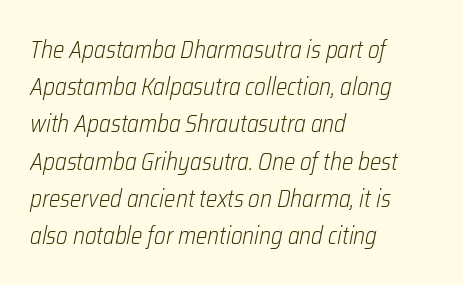
Any mark beneath the type? The region is blank. Glyph-to-glyph distance matches everyday printed text. Would a proofreader flag this as italicized? Yes. In CSS terms this would be text-align: left. Vertical spacing — default.
